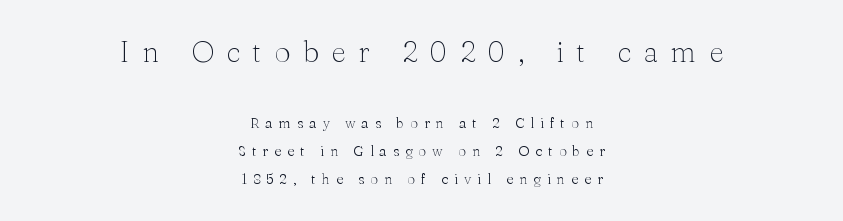
{"serif": "yes", "italic": "no", "bold": "no", "weight": "light", "width": "normal", "stroke_contrast": "medium", "x_height": "medium", "monospaced": "no", "underline": "no", "align": "center", "line_spacing": "loose", "line_spacing_ratio": 1.99, "letter_spacing": "wide", "letter_spacing_em": 0.43, "larger_block": "first", "size_ratio": 2.07, "glyph_px": 29}
